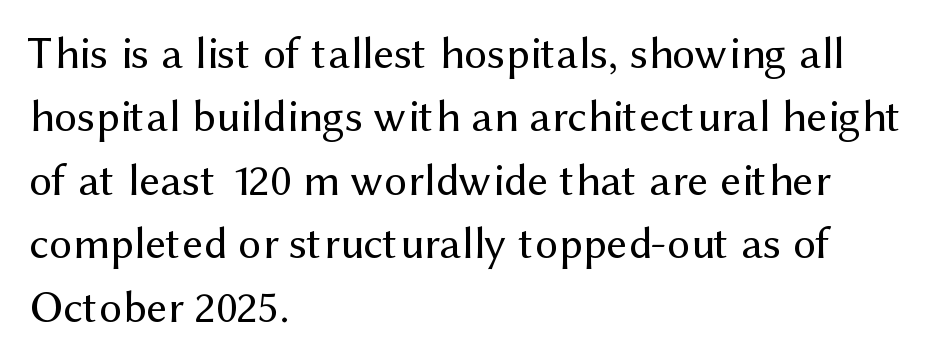
Q: Is the text bold? A: No.
Q: Is the text italic (slanted)? A: No, it is upright.
Q: Is the typeface a serif or a sans-serif typeface? A: Sans-serif.
Q: Is the text underlined? A: No.
Q: How is the paragraph aligned? A: Left-aligned.
Q: Is the spacing between letters normal or unusually wide? A: Normal.
Q: Is the spacing between lines tight, normal or loose? A: Normal.
Q: Width (condensed, normal, or wide)? A: Normal.
Q: Stroke contrast? A: Medium.
Q: x-height? A: Medium.
Q: Monospaced? A: No.
